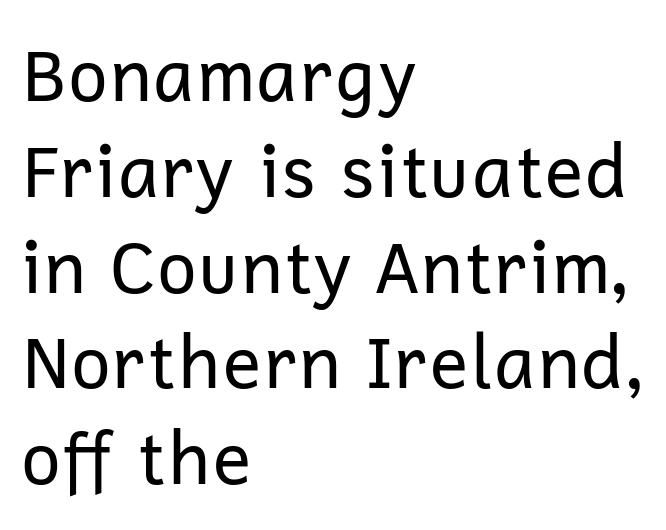
Regarding serifs, this sample does without them. The area under the type is left untouched. Do the characters align in a grid? No, the font is proportional. Posture: upright roman.
